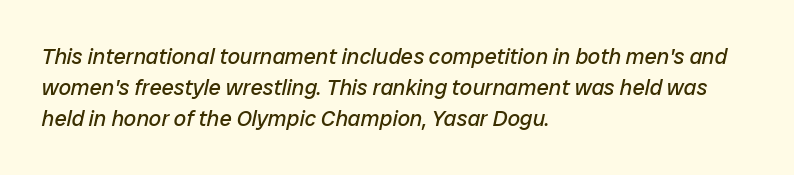
Visually the block forms a straight wall on the left and a jagged coastline on the right. This sample keeps an unexceptional amount of space between lines. Notice how the stems are inclined rather than vertical — that's the hallmark of italics. Underline: absent. No letter is thick-stroked: the sample isn't bold. Here the glyphs are tracked normally, forming tight word shapes.
